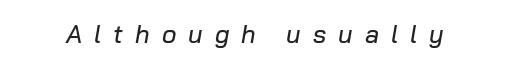
How are the letters spaced? Widely, with obvious added tracking. Quick note: underline off. The specimen reads as italic at a glance.
